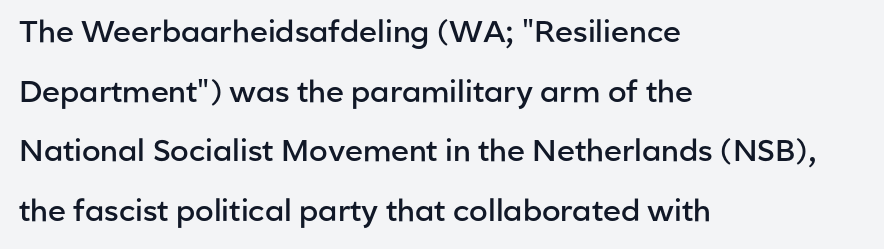
The image shows 30 px semibold sans-serif type, upright; set left-aligned, loose line spacing (1.99x), normal letter spacing, not underlined; low stroke contrast and a medium x-height.
